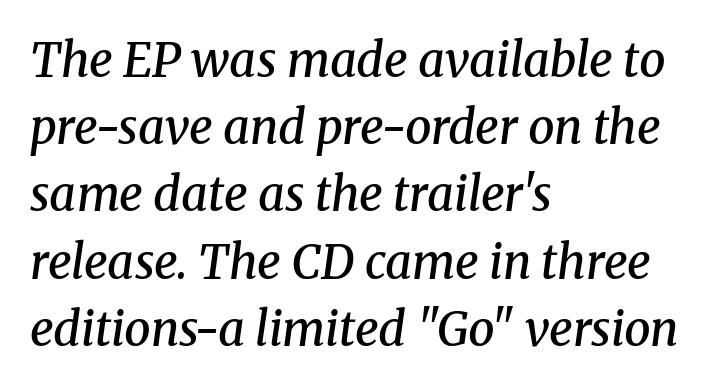
The image shows 47 px semibold serif type, italic (leaning right); set left-aligned, normal line spacing (1.43x), normal letter spacing, not underlined; medium stroke contrast and a medium x-height.
